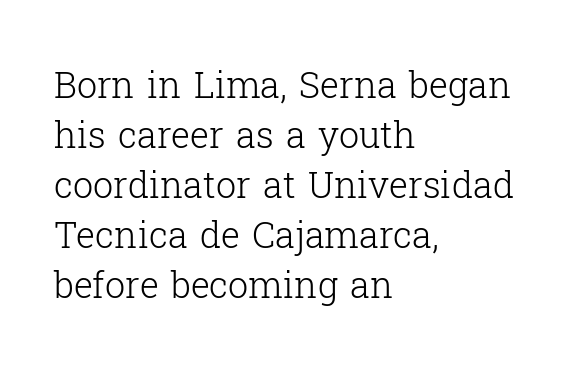
The image shows 36 px light serif type, upright; set left-aligned, normal line spacing (1.39x), normal letter spacing, not underlined; low stroke contrast and a medium x-height.
